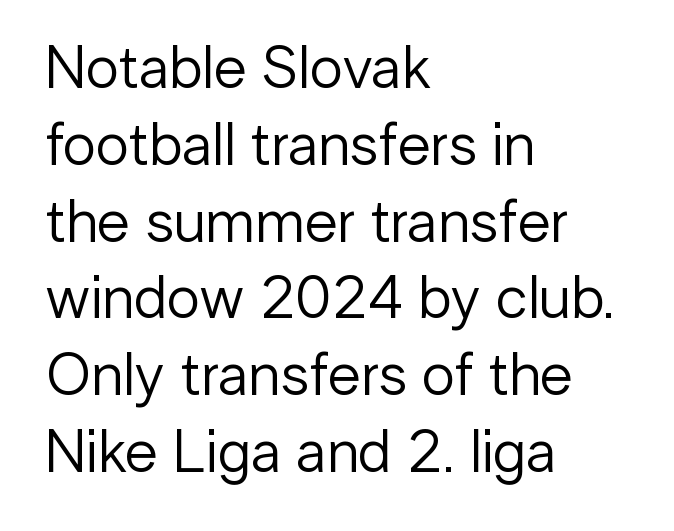
Q: Is the text bold? A: No.
Q: Is the text italic (slanted)? A: No, it is upright.
Q: Is the typeface a serif or a sans-serif typeface? A: Sans-serif.
Q: Is the text underlined? A: No.
Q: How is the paragraph aligned? A: Left-aligned.
Q: Is the spacing between letters normal or unusually wide? A: Normal.
Q: Is the spacing between lines tight, normal or loose? A: Normal.
Q: Width (condensed, normal, or wide)? A: Normal.
Q: Stroke contrast? A: Low.
Q: x-height? A: Medium.
Q: Monospaced? A: No.
